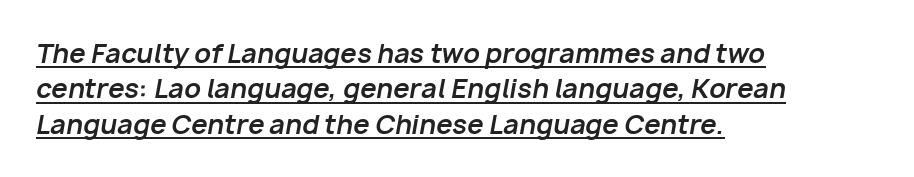
Q: Is the text bold? A: Yes.
Q: Is the text italic (slanted)? A: Yes, it leans right by about 10 degrees.
Q: Is the text underlined? A: Yes.
Q: How is the paragraph aligned? A: Left-aligned.
Q: Is the spacing between letters normal or unusually wide? A: Normal.
Q: Is the spacing between lines tight, normal or loose? A: Normal.
